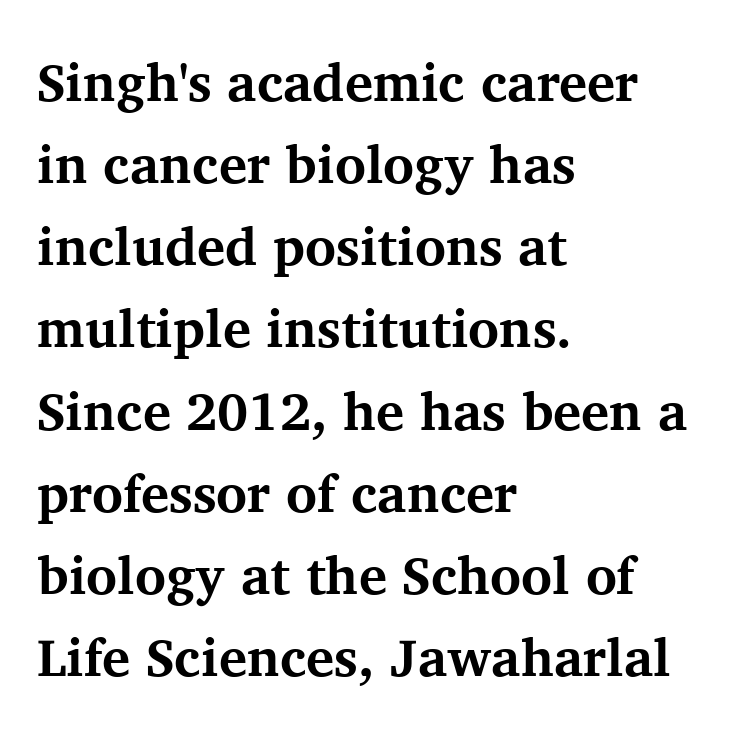
{"serif": "yes", "italic": "no", "bold": "yes", "weight": "bold", "width": "normal", "stroke_contrast": "medium", "x_height": "medium", "monospaced": "no", "underline": "no", "align": "left", "line_spacing": "normal", "line_spacing_ratio": 1.55, "letter_spacing": "normal", "letter_spacing_em": 0.0, "glyph_px": 53}
